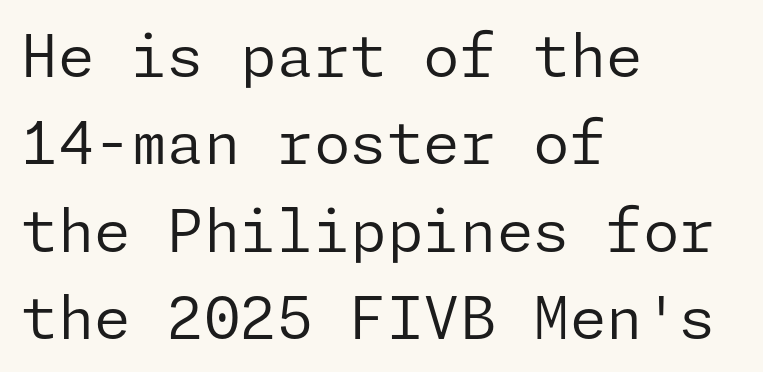
The face looks like a standard text weight, possibly lighter. A typesetter would call this zero additional tracking. Regular leading. Note: no serifs on the glyphs. The lines in this sample share a left origin and differ only in where they stop.
